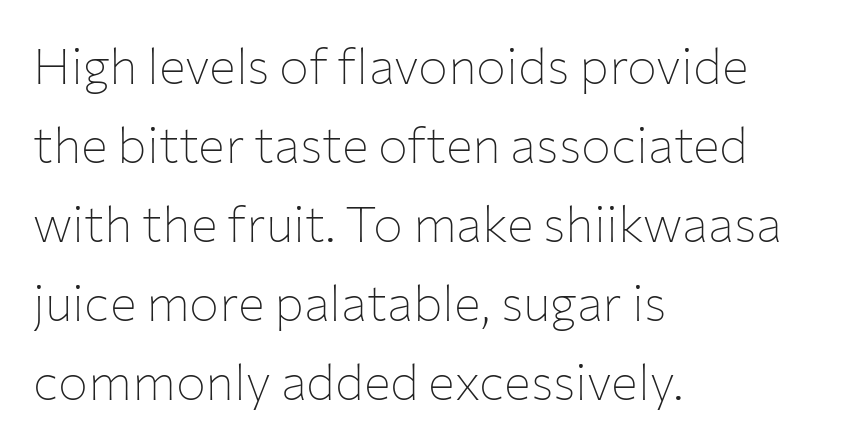
Q: Is the text bold? A: No.
Q: Is the text italic (slanted)? A: No, it is upright.
Q: Is the typeface a serif or a sans-serif typeface? A: Sans-serif.
Q: Is the text underlined? A: No.
Q: How is the paragraph aligned? A: Left-aligned.
Q: Is the spacing between letters normal or unusually wide? A: Normal.
Q: Is the spacing between lines tight, normal or loose? A: Normal.
Q: Width (condensed, normal, or wide)? A: Normal.
Q: Stroke contrast? A: Low.
Q: x-height? A: Medium.
Q: Monospaced? A: No.
